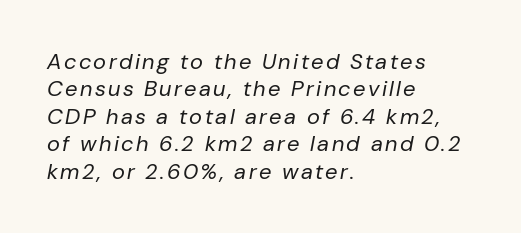
The image shows 22 px text type, italic (leaning right); set left-aligned, normal line spacing (1.25x), not underlined.
